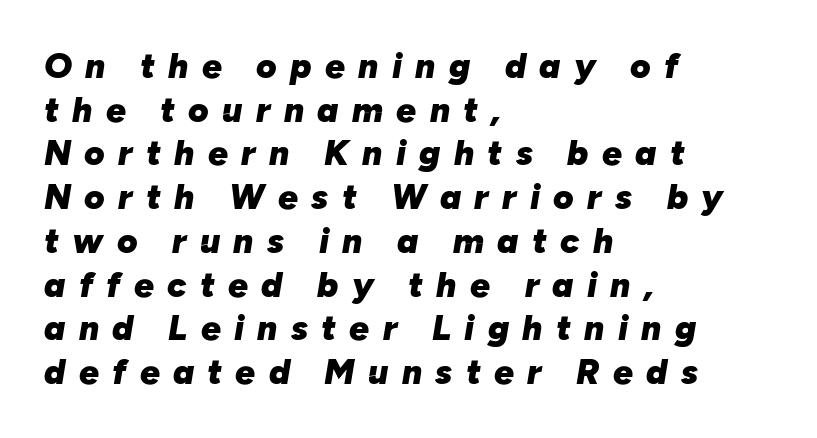
The image shows 35 px heavy type, italic (leaning right); set left-aligned, normal line spacing (1.25x), unusually wide letter spacing (+0.38 em), not underlined; low stroke contrast and a medium x-height.
